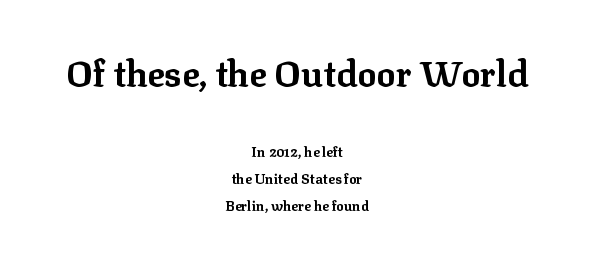
The lines in this sample share a center point and differ in where they start and stop. Strokes here are thick enough to call this a true bold. The passage shown has conventional tracking throughout. Letters rest on an invisible, unmarked baseline. This rendering employs a face with finishing strokes, i.e., a serif. The rendering uses a large line-height, opening up the rows.
